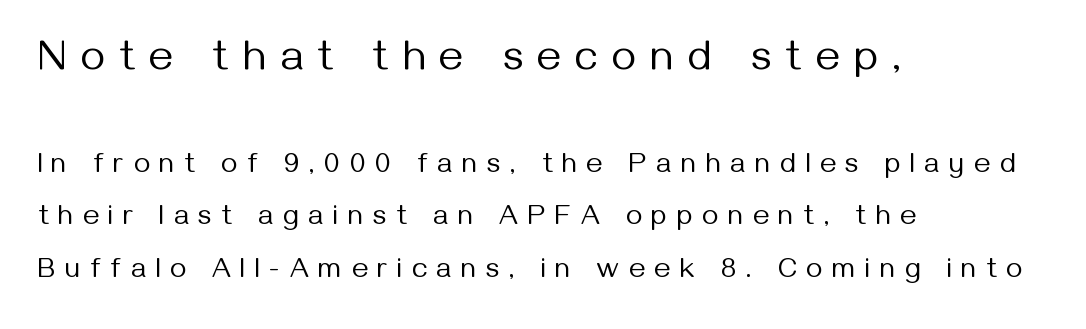
A clean baseline with only descenders dipping below it. The more generous point size was reserved for the upper chunk. You can tell from the bare stems that sans-serif type was used. Do the characters align in a grid? No, the font is proportional.
